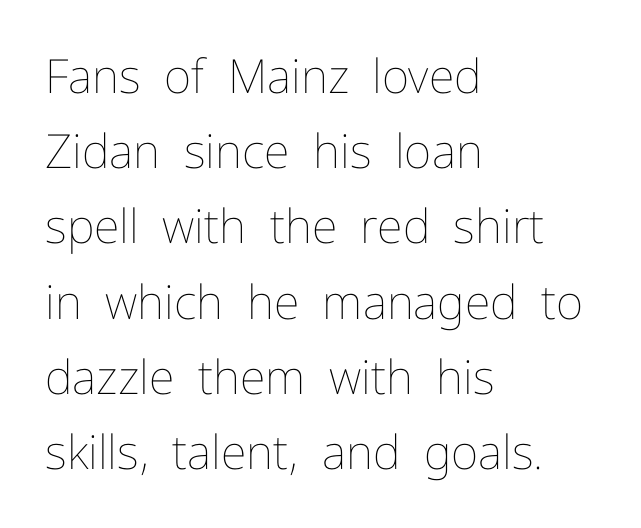
Q: Is the text bold? A: No.
Q: Is the text italic (slanted)? A: No, it is upright.
Q: Is the text underlined? A: No.
Q: How is the paragraph aligned? A: Left-aligned.
Q: Is the spacing between letters normal or unusually wide? A: Normal.
Q: Is the spacing between lines tight, normal or loose? A: Normal.
Q: Width (condensed, normal, or wide)? A: Normal.
Q: Stroke contrast? A: Low.
Q: x-height? A: Medium.
Q: Monospaced? A: No.
